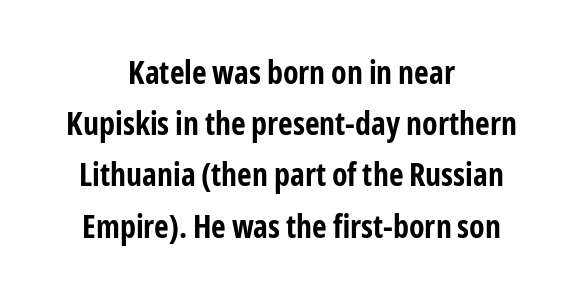
Q: Is the text bold? A: Yes.
Q: Is the text italic (slanted)? A: No, it is upright.
Q: Is the typeface a serif or a sans-serif typeface? A: Sans-serif.
Q: Is the text underlined? A: No.
Q: How is the paragraph aligned? A: Centered.
Q: Is the spacing between letters normal or unusually wide? A: Normal.
Q: Is the spacing between lines tight, normal or loose? A: Normal.
Q: Width (condensed, normal, or wide)? A: Condensed.
Q: Stroke contrast? A: Low.
Q: x-height? A: Medium.
Q: Monospaced? A: No.
